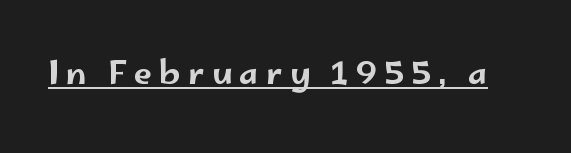
The image shows 32 px wide sans-serif type, upright; set unusually wide letter spacing (+0.22 em), underlined; low stroke contrast and a small x-height.
